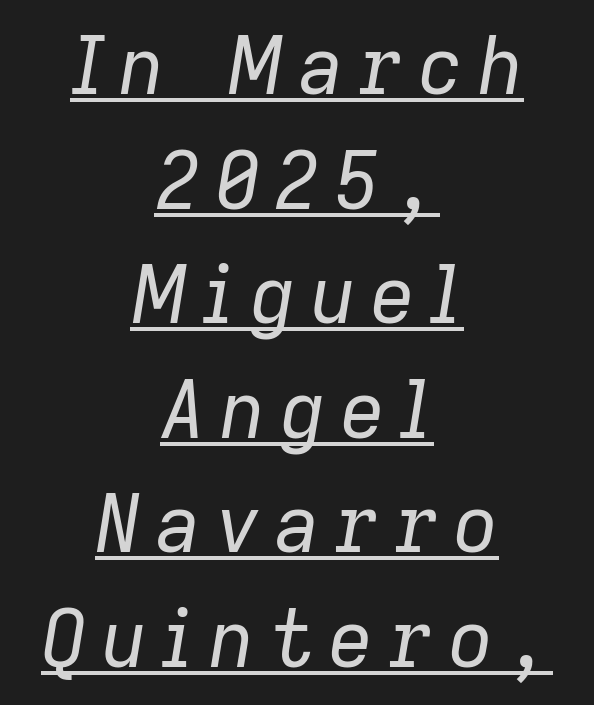
{"italic": "yes", "lean": "right", "slant_degrees": 9, "bold": "no", "weight": "regular", "width": "normal", "stroke_contrast": "low", "x_height": "medium", "monospaced": "no", "underline": "yes", "align": "center", "line_spacing": "normal", "line_spacing_ratio": 1.45, "glyph_px": 79}
